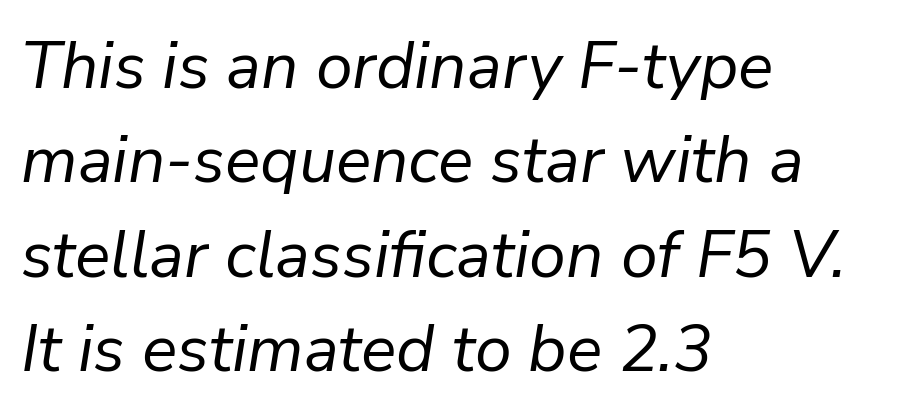
The space between consecutive lines is moderate. Caption: standard tracking, unaltered. Horizontally, the lines are justified to the leading edge only. Each letter keeps its own natural width here, so spacing adapts to shape. The specimen reads as italic at a glance.
